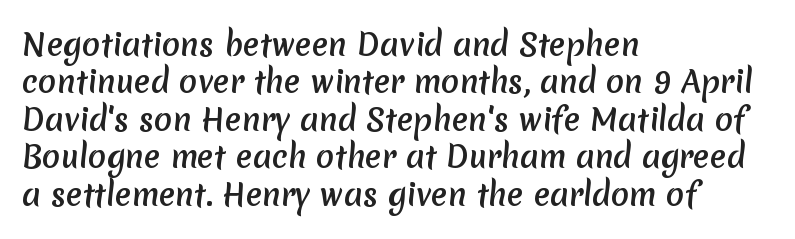
Q: Is the typeface a serif or a sans-serif typeface? A: Sans-serif.
Q: Is the text underlined? A: No.
Q: How is the paragraph aligned? A: Left-aligned.
Q: Is the spacing between letters normal or unusually wide? A: Normal.
Q: Is the spacing between lines tight, normal or loose? A: Normal.
Q: Width (condensed, normal, or wide)? A: Normal.
Q: Stroke contrast? A: Medium.
Q: x-height? A: Medium.
Q: Monospaced? A: No.
